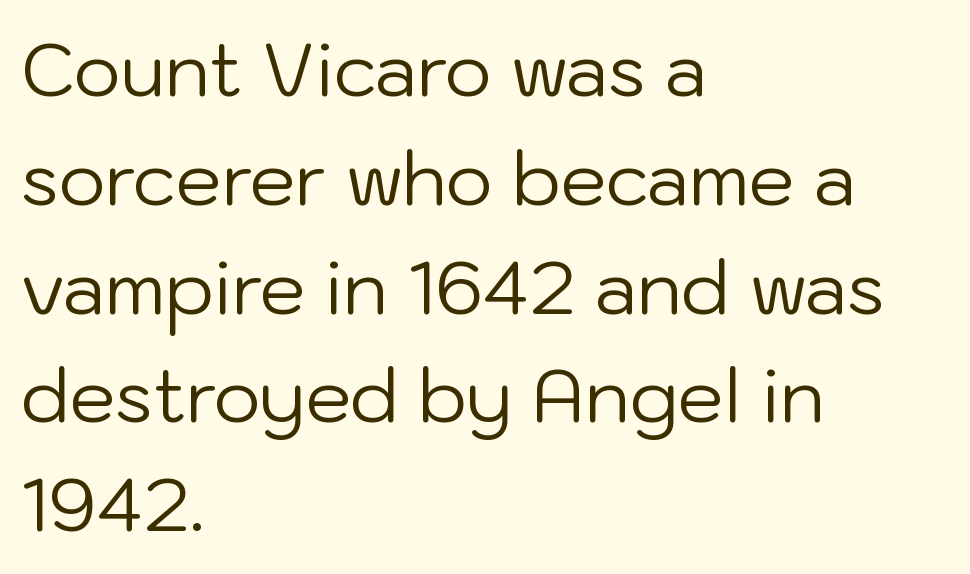
{"serif": "no", "italic": "no", "bold": "no", "weight": "regular", "width": "normal", "stroke_contrast": "low", "x_height": "medium", "monospaced": "no", "underline": "no", "align": "left", "line_spacing": "normal", "line_spacing_ratio": 1.49, "letter_spacing": "normal", "letter_spacing_em": 0.0, "glyph_px": 73}
